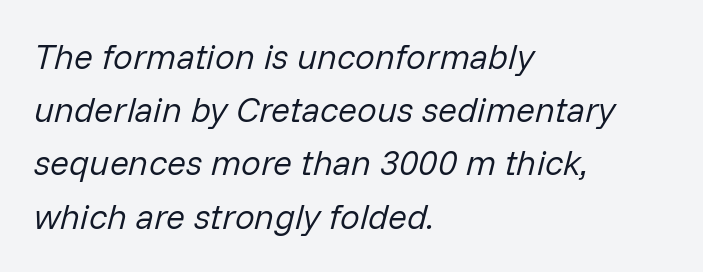
The gaps between neighbouring characters are ordinary and unremarkable. Quick note: underline off. Every character sits at an angle, as italics do. Think of a printed novel: that variable character pitch is what you see here. The font is comparable to plain body text, perhaps lighter.
